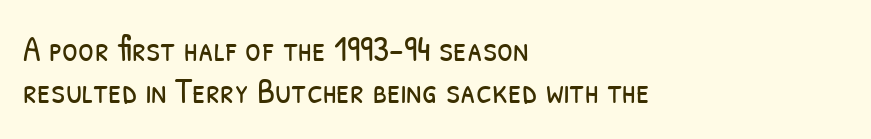
The image shows 36 px light, condensed sans-serif type; set left-aligned, line spacing 1.18x, normal letter spacing, not underlined; low stroke contrast and a medium x-height.
